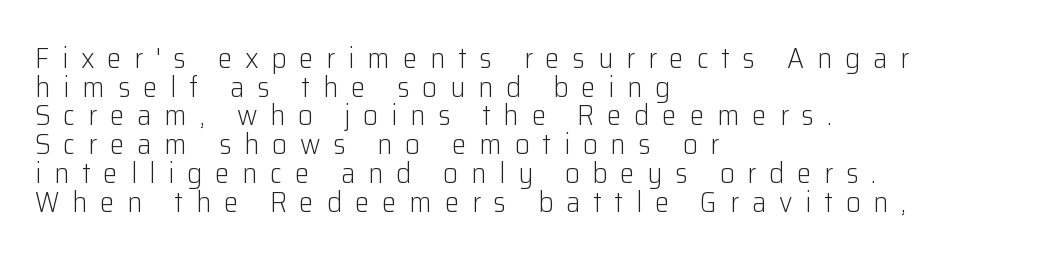
Q: Is the text bold? A: No.
Q: Is the text italic (slanted)? A: No, it is upright.
Q: Is the typeface a serif or a sans-serif typeface? A: Sans-serif.
Q: Is the text underlined? A: No.
Q: How is the paragraph aligned? A: Left-aligned.
Q: Is the spacing between letters normal or unusually wide? A: Unusually wide.
Q: Is the spacing between lines tight, normal or loose? A: Tight.
Q: Width (condensed, normal, or wide)? A: Normal.
Q: Stroke contrast? A: Low.
Q: x-height? A: Medium.
Q: Monospaced? A: No.
